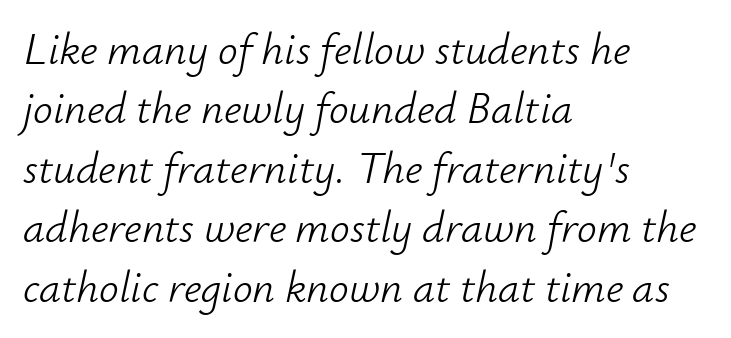
{"italic": "yes", "lean": "right", "slant_degrees": 12, "bold": "no", "weight": "light", "width": "normal", "stroke_contrast": "low", "x_height": "small", "monospaced": "no", "underline": "no", "align": "left", "line_spacing": "normal", "line_spacing_ratio": 1.35, "letter_spacing": "normal", "letter_spacing_em": 0.0, "glyph_px": 44}
